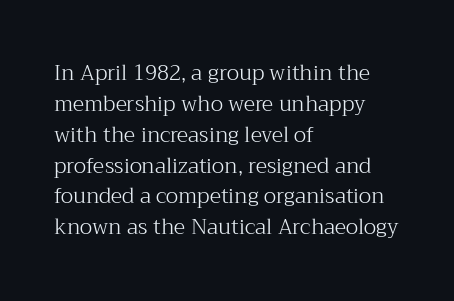
If you drew a line through each stem, it would be perfectly vertical. Leftover space on each line is placed entirely after the last word. The vertical gap from one line to the next is medium. The specimen omits any rule beneath the text block's lines.
